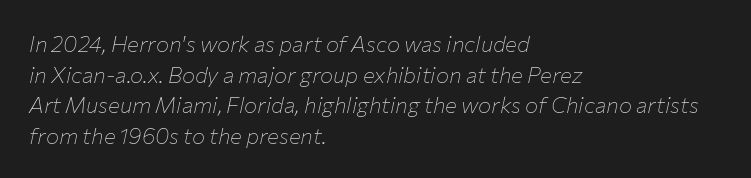
The image shows 22 px text type, italic (leaning right); set left-aligned, normal line spacing (1.39x), normal letter spacing, not underlined.
